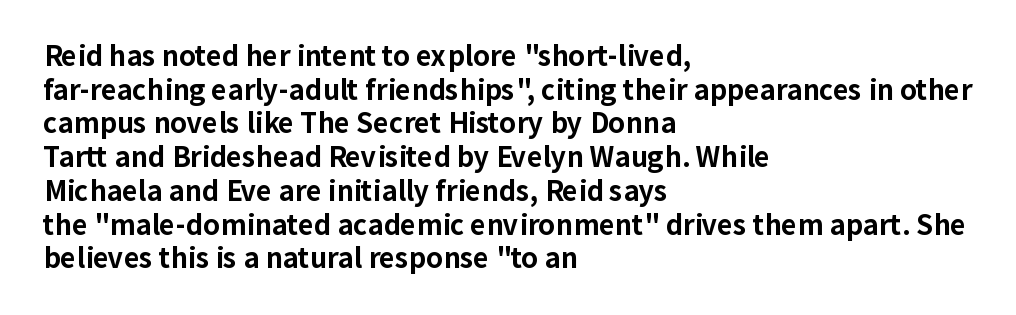
The image shows 27 px bold type, upright; set left-aligned, normal line spacing (1.25x), normal letter spacing, not underlined.
